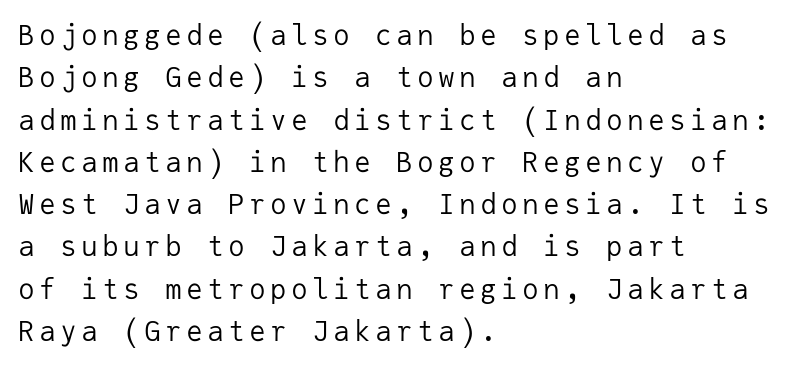
{"serif": "no", "italic": "no", "bold": "no", "weight": "regular", "width": "normal", "stroke_contrast": "low", "x_height": "medium", "monospaced": "yes", "underline": "no", "align": "left", "line_spacing": "normal", "line_spacing_ratio": 1.51, "glyph_px": 28}
